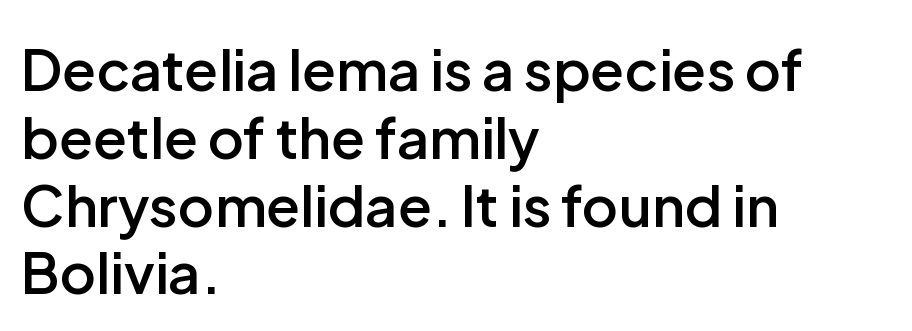
The image shows 56 px semibold sans-serif type, upright; set left-aligned, line spacing 1.21x, normal letter spacing, not underlined; low stroke contrast and a medium x-height.
